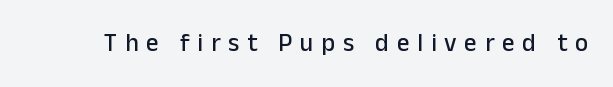
Descenders hang freely into open space. Glyph-to-glyph distance is far greater than everyday printed text. Posture: upright roman.
